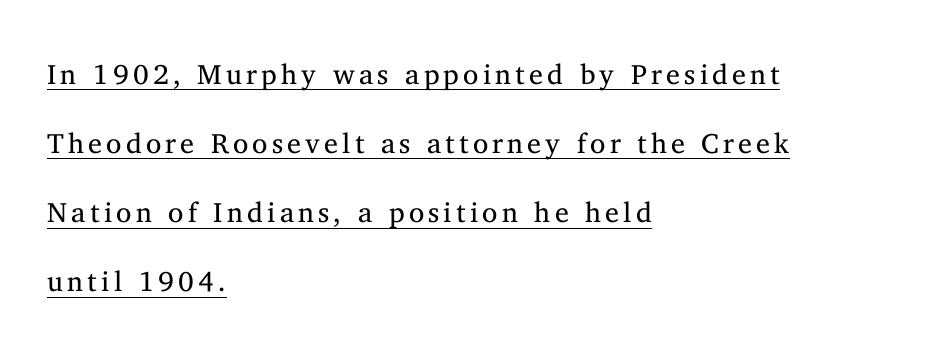
The image shows 28 px regular-weight serif type, upright; set left-aligned, loose line spacing (2.47x), underlined; medium stroke contrast and a medium x-height.
